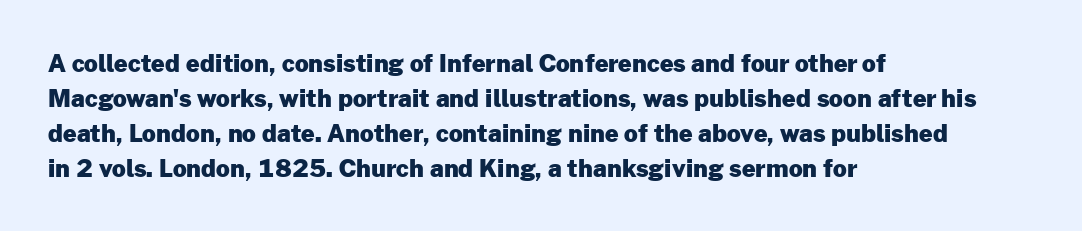
The image shows 24 px bold type, upright; set left-aligned, normal line spacing (1.46x), normal letter spacing, not underlined.
